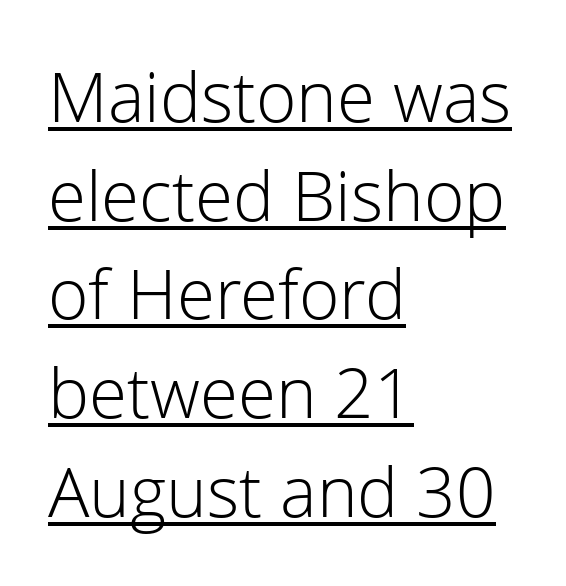
The typesetter has applied underlining to the passage shown. These lines were composed using upright roman letters. This sample keeps an unexceptional amount of space between lines. The letterforms sit shoulder to shoulder at normal distance.
